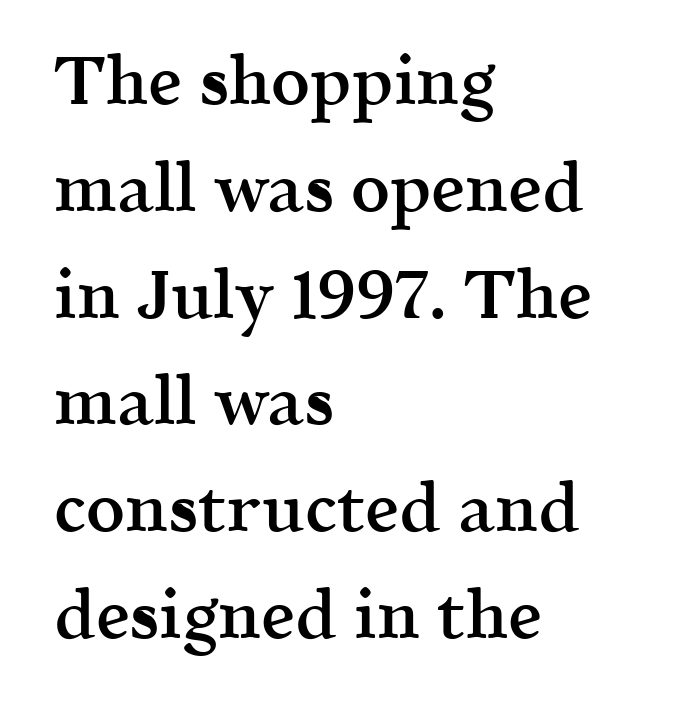
No word sits above an underline. One-word summary of the alignment: left. Line spacing here is normal. The letters sit at their default tracking, neither squeezed nor spread.
